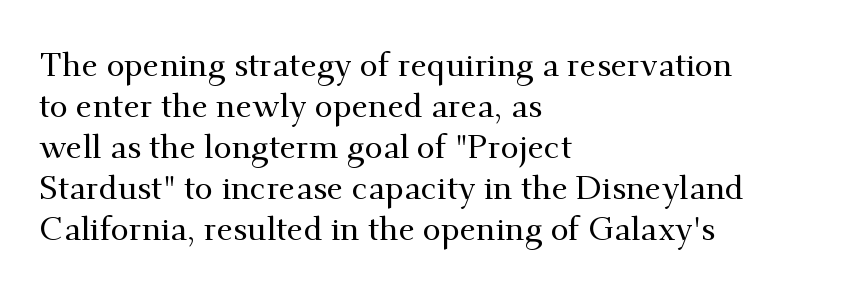
{"serif": "yes", "italic": "no", "width": "normal", "stroke_contrast": "medium", "x_height": "small", "monospaced": "no", "underline": "no", "align": "left", "line_spacing_ratio": 1.24, "letter_spacing": "normal", "letter_spacing_em": 0.0, "glyph_px": 33}
